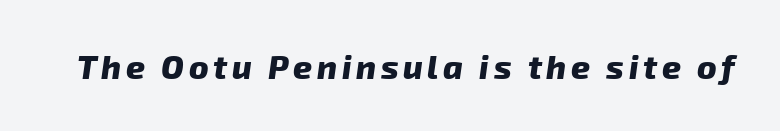
Plenty of ink on the page — the face is bold. Note the varied advance widths — an 'i' is clearly narrower than an 'm'. A sans-serif font was chosen for this passage. Clear beneath every line of the passage.
